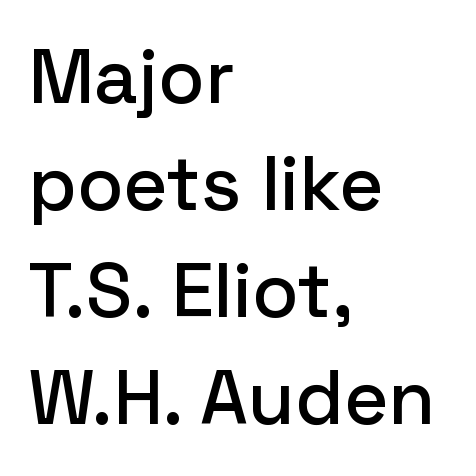
The image shows 76 px sans-serif type, upright; set left-aligned, normal line spacing (1.41x), normal letter spacing, not underlined; low stroke contrast and a medium x-height.
